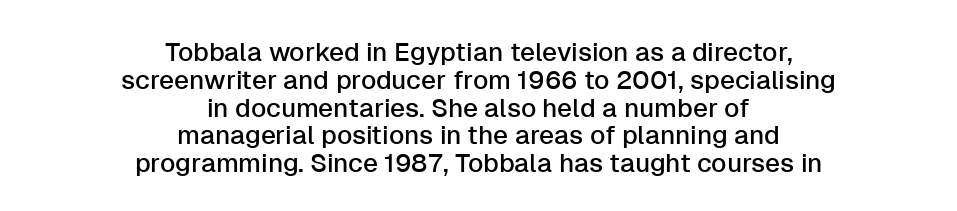
The image shows 26 px text type, upright; set centered, tight line spacing (1.07x), normal letter spacing, not underlined.
